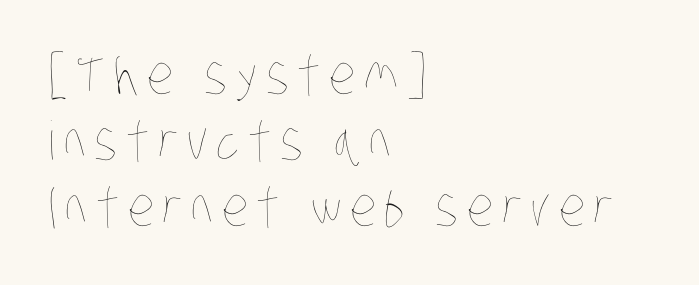
The image shows 53 px thin, condensed type; set left-aligned, normal line spacing (1.25x), not underlined; low stroke contrast and a large x-height.
